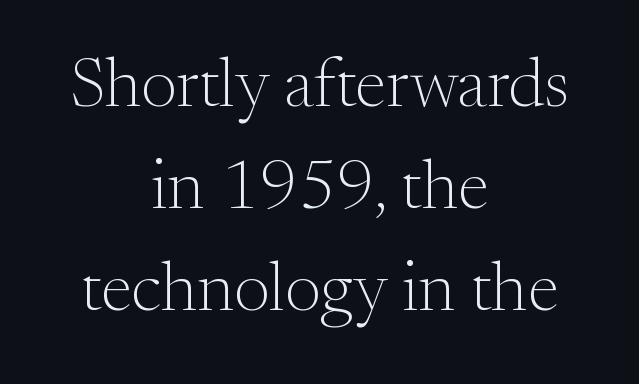
The passage shown has conventional tracking throughout. Notice how descenders clear the ascenders below comfortably — that's standard leading. No extra ink here — the face is not bold. This rendering features lettering with no underline.
